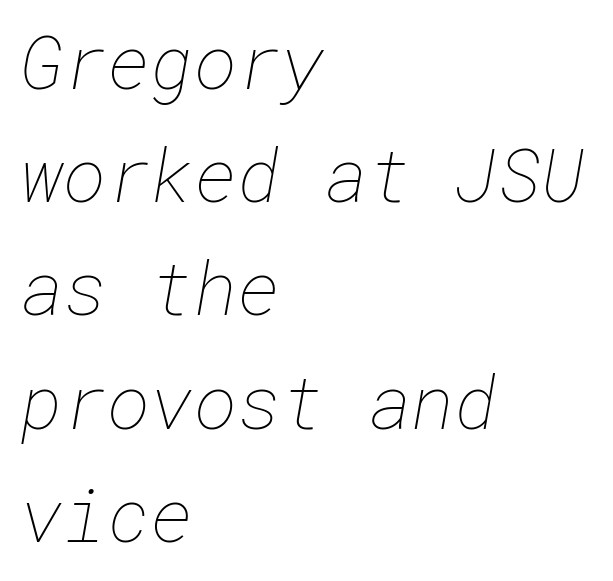
The image shows 74 px thin type; set left-aligned, normal line spacing (1.53x), normal letter spacing, not underlined; low stroke contrast and a medium x-height.
